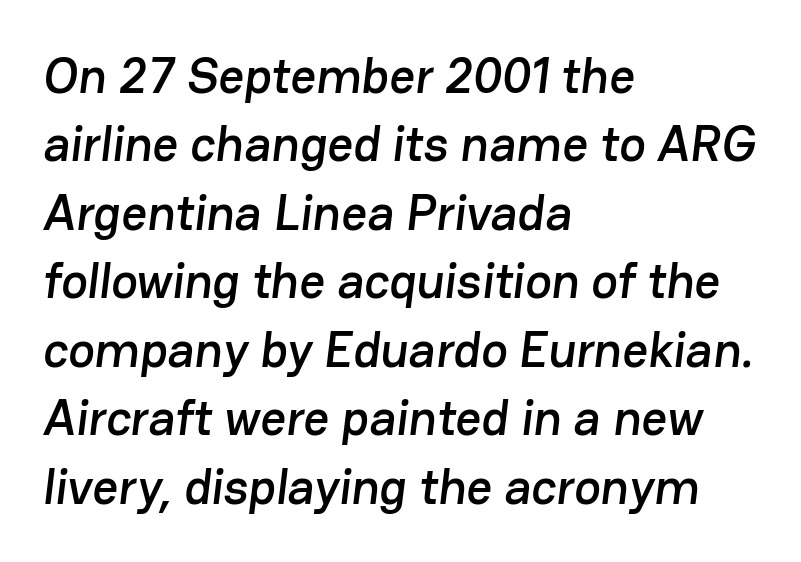
{"serif": "no", "width": "normal", "stroke_contrast": "low", "x_height": "medium", "monospaced": "no", "underline": "no", "align": "left", "line_spacing": "normal", "line_spacing_ratio": 1.37, "letter_spacing": "normal", "letter_spacing_em": 0.0, "glyph_px": 50}
